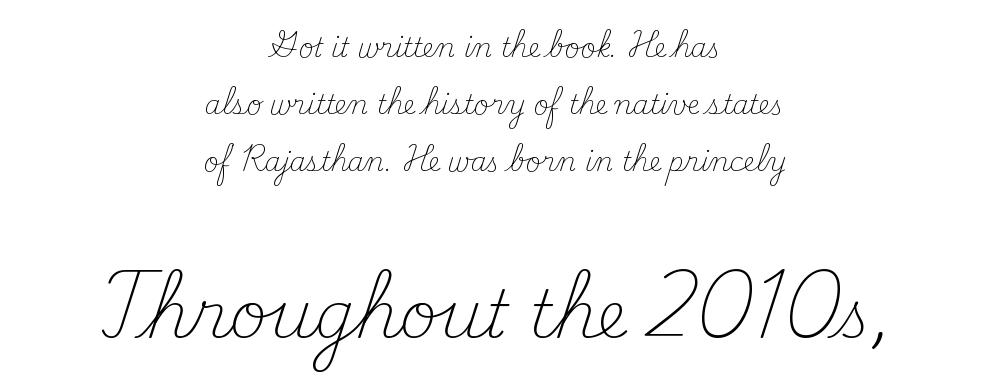
{"serif": "yes", "bold": "no", "weight": "light", "width": "normal", "stroke_contrast": "medium", "x_height": "small", "monospaced": "no", "underline": "no", "align": "center", "line_spacing": "loose", "line_spacing_ratio": 2.19, "letter_spacing": "normal", "letter_spacing_em": 0.0, "larger_block": "second", "size_ratio": 2.5, "glyph_px": 65}
